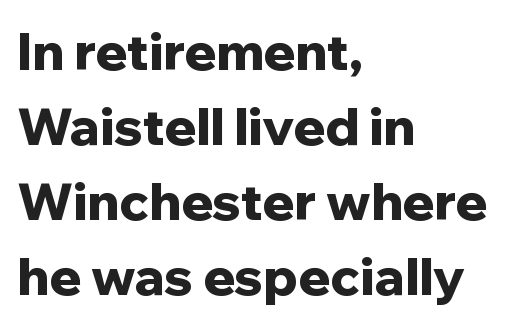
Q: Is the text bold? A: Yes.
Q: Is the text italic (slanted)? A: No, it is upright.
Q: Is the typeface a serif or a sans-serif typeface? A: Sans-serif.
Q: Is the text underlined? A: No.
Q: How is the paragraph aligned? A: Left-aligned.
Q: Is the spacing between letters normal or unusually wide? A: Normal.
Q: Is the spacing between lines tight, normal or loose? A: Normal.
Q: Width (condensed, normal, or wide)? A: Normal.
Q: Stroke contrast? A: Low.
Q: x-height? A: Medium.
Q: Monospaced? A: No.
